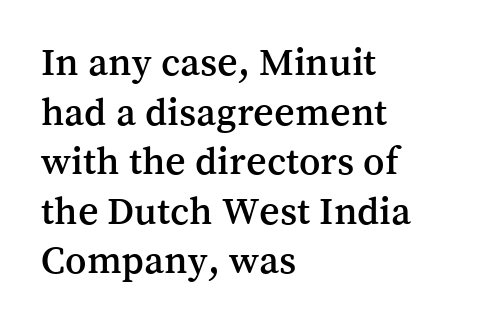
Words appear dense and cohesive because spacing is normal. You can tell from the footed stems that serif type was used. The lettering stays uniformly vertical, giving the passage a roman look. Descenders hang freely into open space. The paragraph shown leans on its left margin. The face used here is proportionally spaced, like ordinary book or web type.
